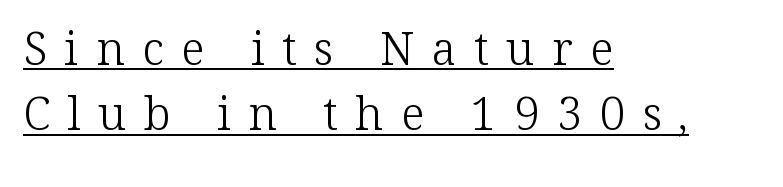
The image shows 46 px light serif type, upright; set left-aligned, normal line spacing (1.42x), unusually wide letter spacing (+0.38 em), underlined; low stroke contrast and a medium x-height.
